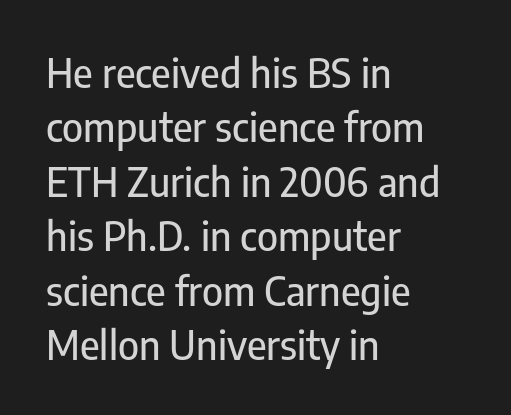
The image shows 40 px condensed sans-serif type, upright; set left-aligned, normal line spacing (1.36x), normal letter spacing, not underlined; low stroke contrast and a medium x-height.
